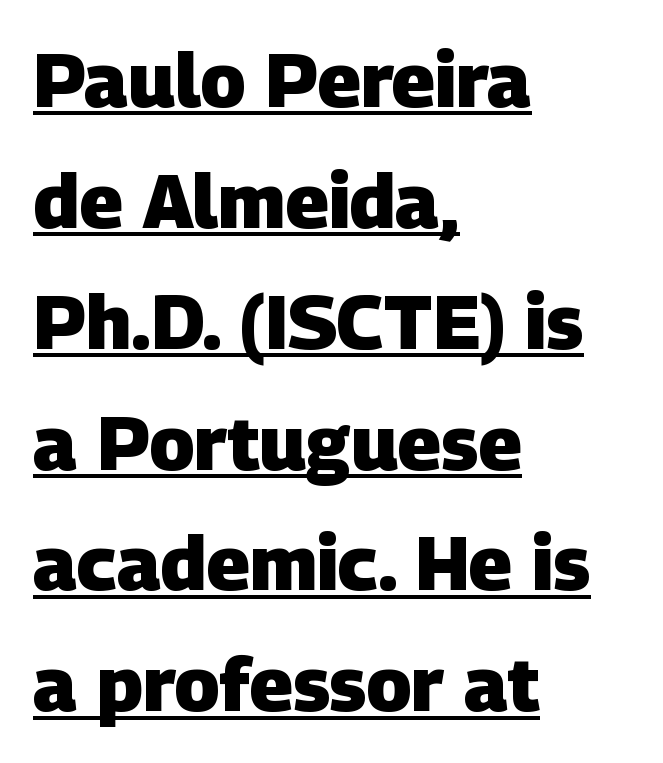
The image shows 76 px heavy sans-serif type; set left-aligned, normal line spacing (1.59x), normal letter spacing, underlined; low stroke contrast and a large x-height.
